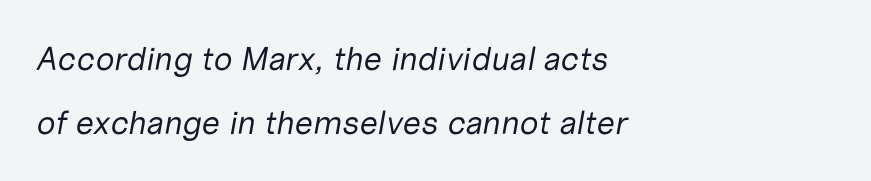
The letters advance in unequal steps, a hallmark of proportional type. This sample uses plain, unmodified letter spacing. Vertical stems look standard width or narrower in stroke. Emphasis-style slanted type is in use.
